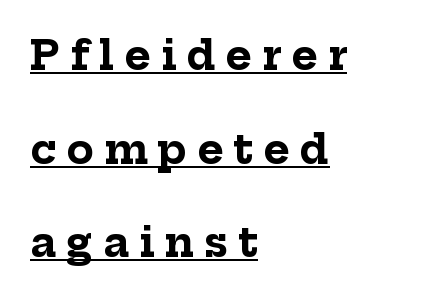
The image shows 40 px bold serif type, upright; set left-aligned, loose line spacing (2.34x), unusually wide letter spacing (+0.25 em), underlined; low stroke contrast and a medium x-height.
